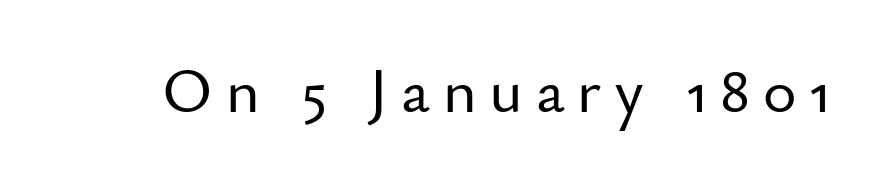
{"serif": "no", "italic": "no", "width": "normal", "stroke_contrast": "low", "x_height": "small", "monospaced": "no", "underline": "no", "letter_spacing": "wide", "letter_spacing_em": 0.2, "glyph_px": 64}
